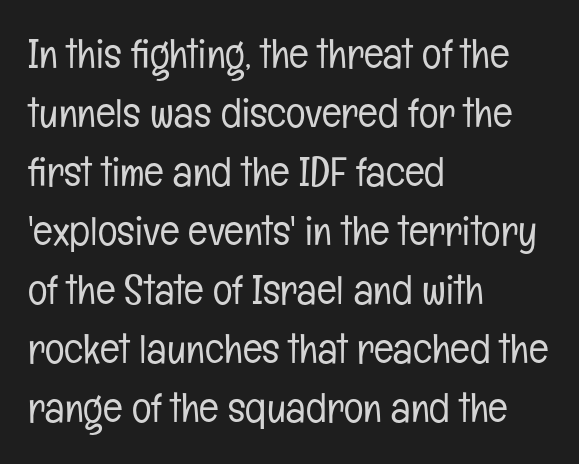
Is this a heavy cut? Hardly; it is regular or lighter. The setting favours the left margin, as ordinary paragraphs usually do. Rows of type keep a routine distance in the vertical direction. A typesetter would call this proportional, since set widths differ per character. What kind of face is this? One without serifs — a sans. Check under the words: just untouched page.
